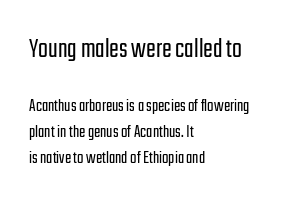
The image shows 29 px light, condensed sans-serif type, upright; set left-aligned, normal line spacing (1.37x), normal letter spacing, not underlined; the first (top) block is 1.53x larger; low stroke contrast and a medium x-height.
